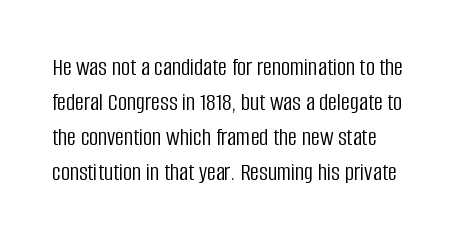
The image shows 25 px text type, upright; set left-aligned, normal line spacing (1.4x), normal letter spacing, not underlined.
